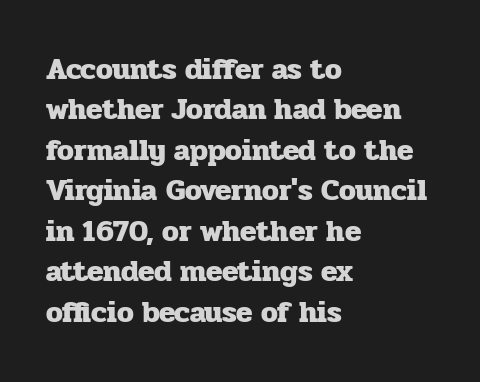
Plenty of ink on the page — the face is bold. The font family rendered here belongs to the serif group. Each letter keeps its own natural width here, so spacing adapts to shape. Honestly, there is no underline to notice here at all.
